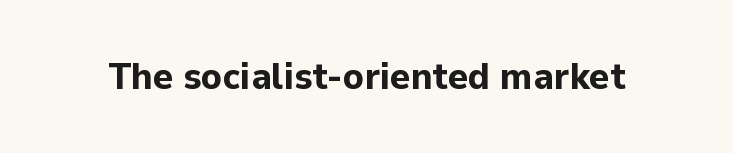
{"serif": "no", "italic": "no", "bold": "yes", "weight": "bold", "width": "normal", "stroke_contrast": "low", "x_height": "medium", "monospaced": "no", "underline": "no", "letter_spacing": "normal", "letter_spacing_em": 0.0, "glyph_px": 38}
